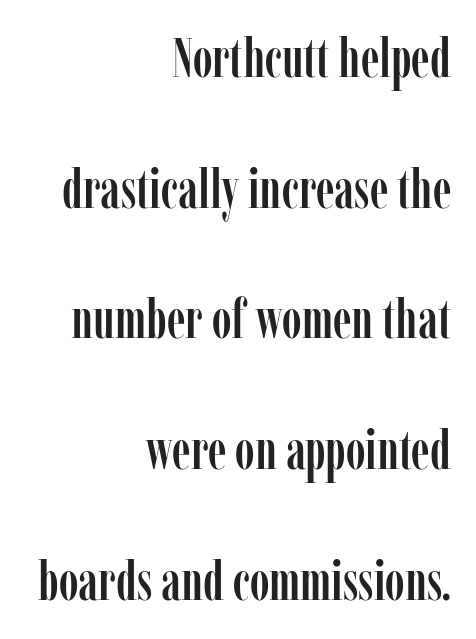
Q: Is the text italic (slanted)? A: No, it is upright.
Q: Is the typeface a serif or a sans-serif typeface? A: Serif.
Q: Is the text underlined? A: No.
Q: How is the paragraph aligned? A: Right-aligned.
Q: Is the spacing between letters normal or unusually wide? A: Normal.
Q: Is the spacing between lines tight, normal or loose? A: Loose.
Q: Width (condensed, normal, or wide)? A: Condensed.
Q: Stroke contrast? A: Low.
Q: x-height? A: Medium.
Q: Monospaced? A: No.
